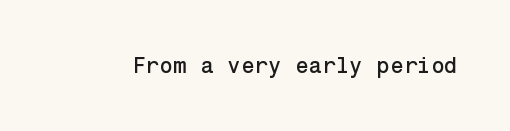
The image shows 22 px text type, upright; set normal letter spacing, not underlined.
